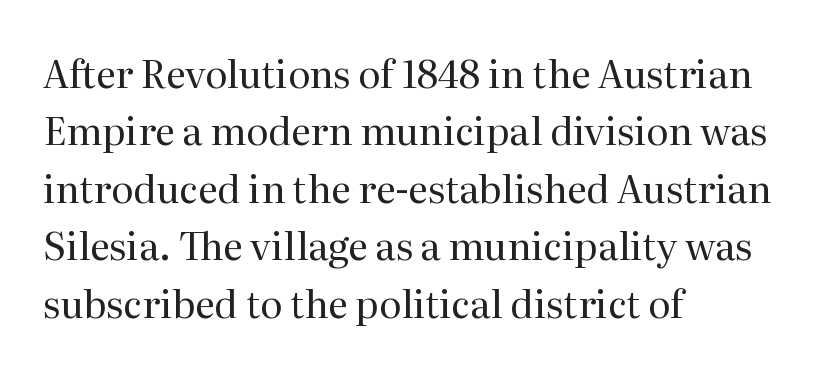
Q: Is the text bold? A: No.
Q: Is the text italic (slanted)? A: No, it is upright.
Q: Is the typeface a serif or a sans-serif typeface? A: Serif.
Q: Is the text underlined? A: No.
Q: How is the paragraph aligned? A: Left-aligned.
Q: Is the spacing between letters normal or unusually wide? A: Normal.
Q: Is the spacing between lines tight, normal or loose? A: Normal.
Q: Width (condensed, normal, or wide)? A: Normal.
Q: Stroke contrast? A: Medium.
Q: x-height? A: Medium.
Q: Monospaced? A: No.
